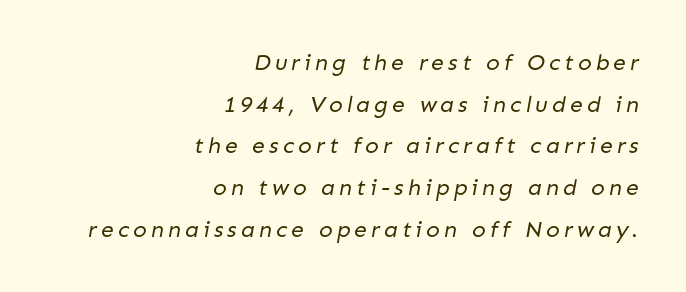
The image shows 23 px text type; set right-aligned, line spacing 1.81x, not underlined.
